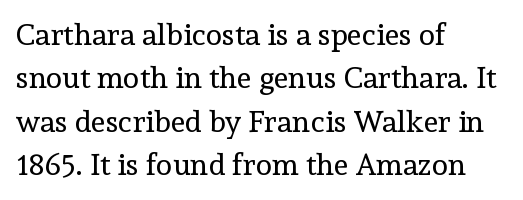
The image shows 30 px regular-weight serif type, upright; set left-aligned, normal line spacing (1.45x), normal letter spacing, not underlined; a medium x-height.
